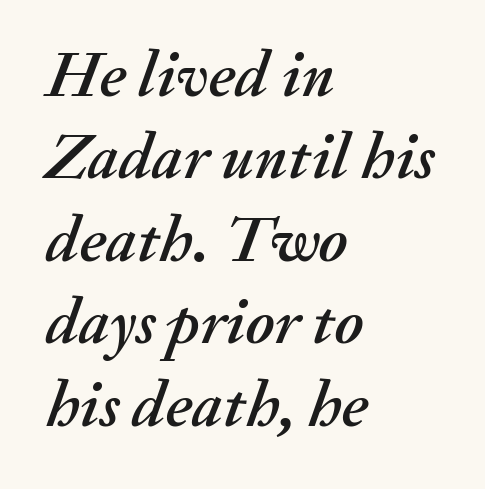
The image shows 66 px text type, italic (leaning right); set left-aligned, normal line spacing (1.25x), normal letter spacing, not underlined; medium stroke contrast and a small x-height.
